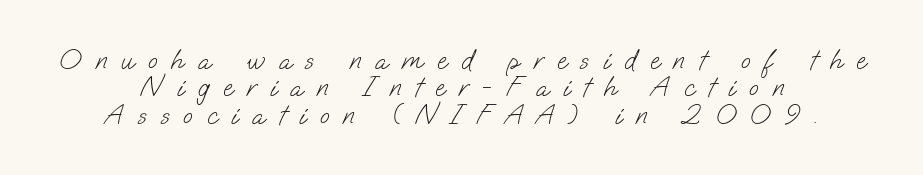
{"serif": "no", "bold": "no", "weight": "light", "width": "normal", "stroke_contrast": "low", "x_height": "small", "monospaced": "no", "underline": "no", "align": "center", "line_spacing": "tight", "line_spacing_ratio": 0.98, "letter_spacing": "wide", "letter_spacing_em": 0.5, "glyph_px": 28}
